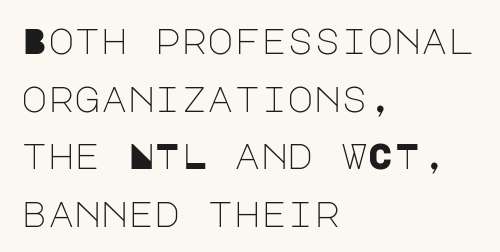
{"serif": "no", "italic": "no", "bold": "no", "weight": "light", "width": "normal", "stroke_contrast": "low", "x_height": "large", "underline": "no", "align": "left", "line_spacing": "normal", "line_spacing_ratio": 1.6, "letter_spacing": "normal", "letter_spacing_em": 0.0, "glyph_px": 36}
